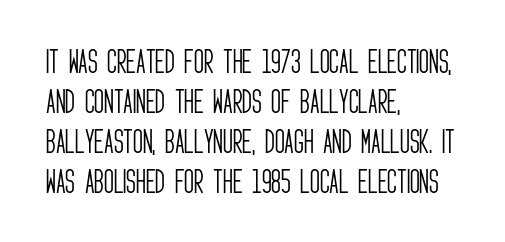
Italic: no, the glyphs are upright roman. Observe the ordinary spacing: letters are neighbours, not strangers. Line spacing here is normal. The zone under the glyphs is completely vacant. These lines stack with their left ends in a neat column.
